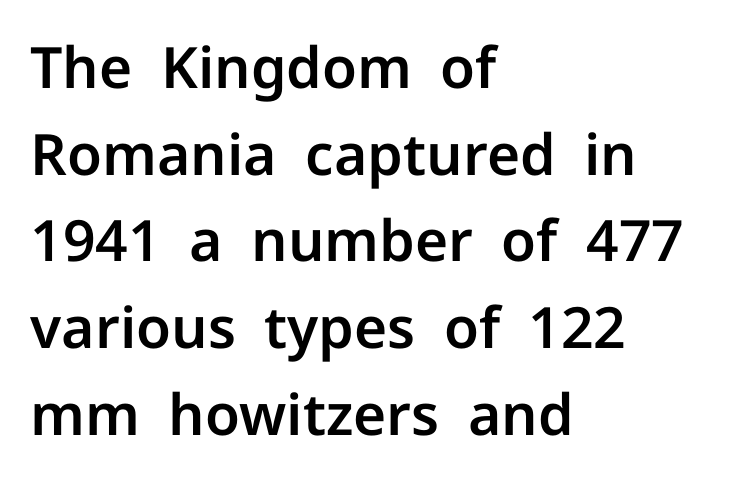
Q: Is the text italic (slanted)? A: No, it is upright.
Q: Is the typeface a serif or a sans-serif typeface? A: Sans-serif.
Q: Is the text underlined? A: No.
Q: How is the paragraph aligned? A: Left-aligned.
Q: Is the spacing between letters normal or unusually wide? A: Normal.
Q: Is the spacing between lines tight, normal or loose? A: Normal.
Q: Width (condensed, normal, or wide)? A: Normal.
Q: Stroke contrast? A: Low.
Q: x-height? A: Medium.
Q: Monospaced? A: No.
